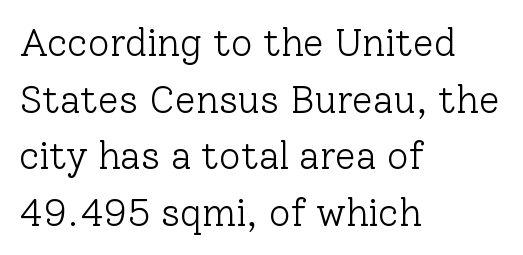
The image shows 38 px light serif type, upright; set left-aligned, normal line spacing (1.49x), normal letter spacing, not underlined; low stroke contrast and a medium x-height.
